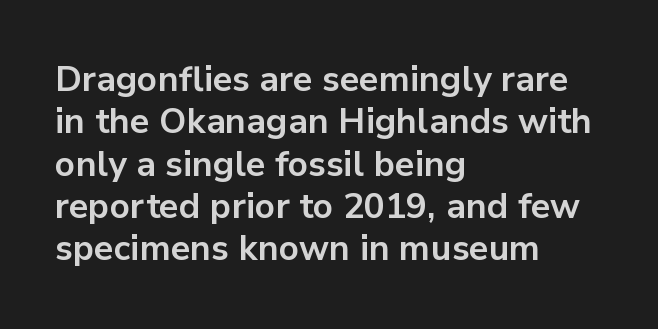
Q: Is the text bold? A: Yes.
Q: Is the text italic (slanted)? A: No, it is upright.
Q: Is the typeface a serif or a sans-serif typeface? A: Sans-serif.
Q: Is the text underlined? A: No.
Q: How is the paragraph aligned? A: Left-aligned.
Q: Is the spacing between letters normal or unusually wide? A: Normal.
Q: Width (condensed, normal, or wide)? A: Normal.
Q: Stroke contrast? A: Low.
Q: x-height? A: Medium.
Q: Monospaced? A: No.
